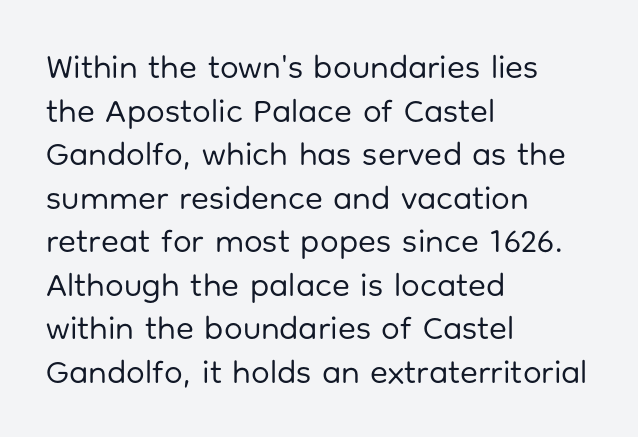
Q: Is the text bold? A: No.
Q: Is the text italic (slanted)? A: No, it is upright.
Q: Is the typeface a serif or a sans-serif typeface? A: Sans-serif.
Q: Is the text underlined? A: No.
Q: How is the paragraph aligned? A: Left-aligned.
Q: Is the spacing between letters normal or unusually wide? A: Normal.
Q: Is the spacing between lines tight, normal or loose? A: Normal.
Q: Width (condensed, normal, or wide)? A: Normal.
Q: Stroke contrast? A: Low.
Q: x-height? A: Medium.
Q: Monospaced? A: No.
